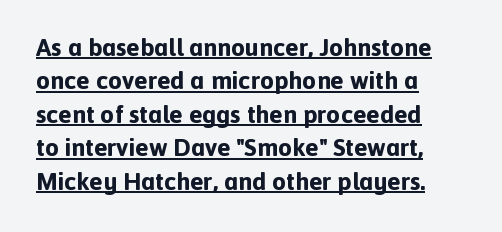
Students, this is bold: see how much ink each stroke carries. The space between consecutive lines is moderate. The compositor pushed each line to the left boundary. The lettering holds an erect, upright posture throughout. A baseline rule has been typeset under these characters.
